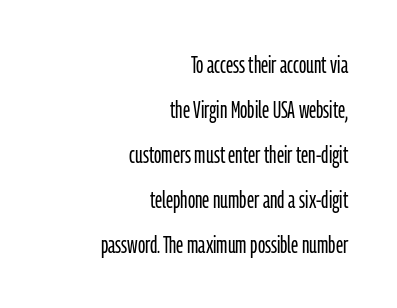
The image shows 24 px text type, upright; set right-aligned, line spacing 1.87x, normal letter spacing, not underlined.
